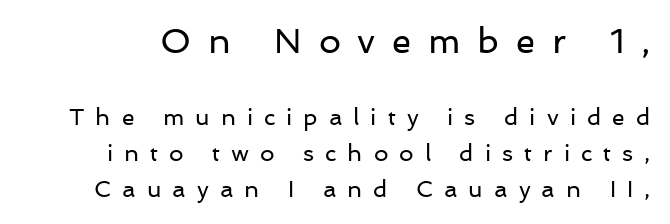
The image shows 35 px regular-weight sans-serif type, upright; set normal line spacing (1.57x), unusually wide letter spacing (+0.48 em), not underlined; the first (top) block is 1.52x larger; low stroke contrast and a medium x-height.
